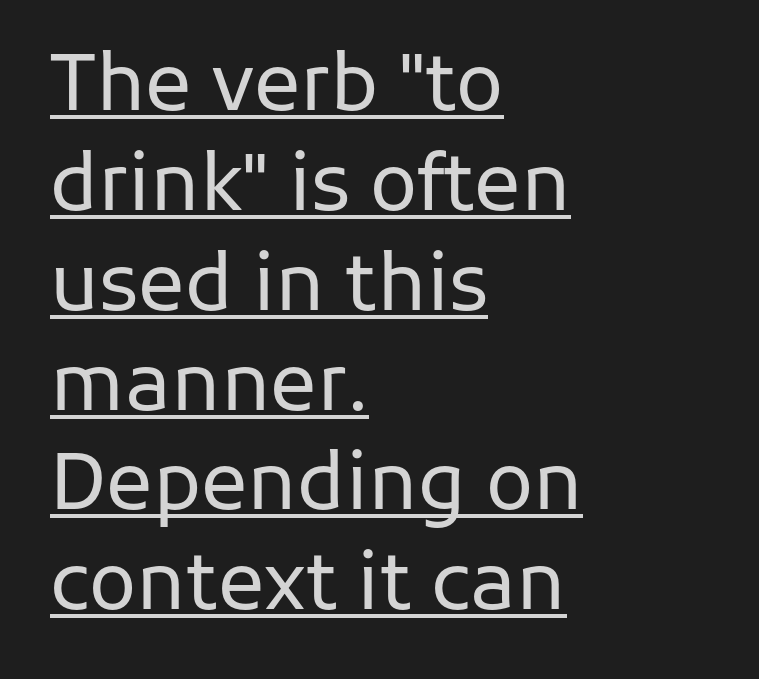
No feet cap the strokes, marking this as sans-serif type. Honestly, the underline is the first thing you notice here. What's the leading like? Ordinary, nothing unusual. The cut favours lightness, reaching ordinary text weight at its darkest. Think of a printed novel: that variable character pitch is what you see here. Notice how the passage keeps a crisp vertical edge on the left only.
